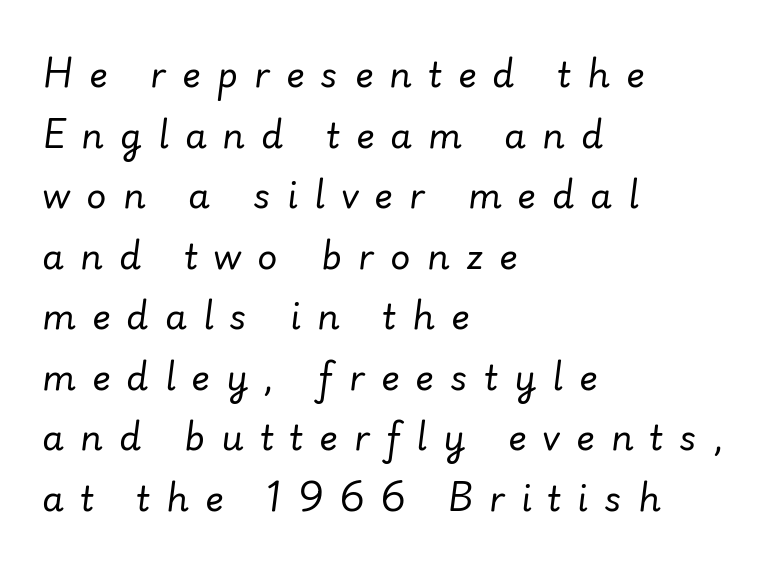
The image shows 35 px regular-weight type, italic (leaning right); set left-aligned, line spacing 1.73x, unusually wide letter spacing (+0.46 em), not underlined; low stroke contrast and a small x-height.
